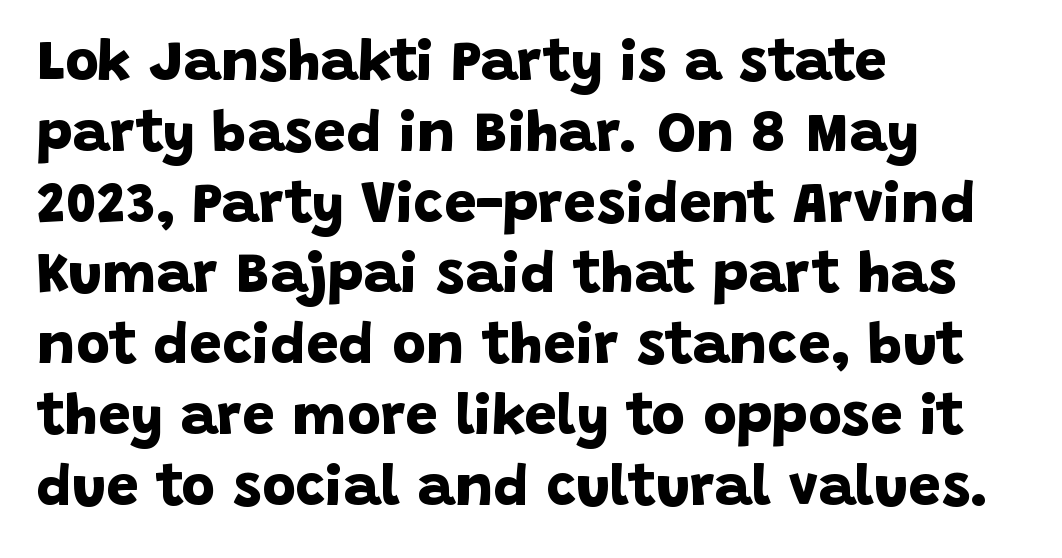
Standard letterfit; no display-style spreading of the glyphs. Glance below the letters and you will spot only blank space. Notice how thick the strokes are: this is what a full bold looks like. The face used here is proportionally spaced, like ordinary book or web type. Notice how the passage keeps a crisp vertical edge on the left only. In terms of letterform style, serifs are entirely absent.
